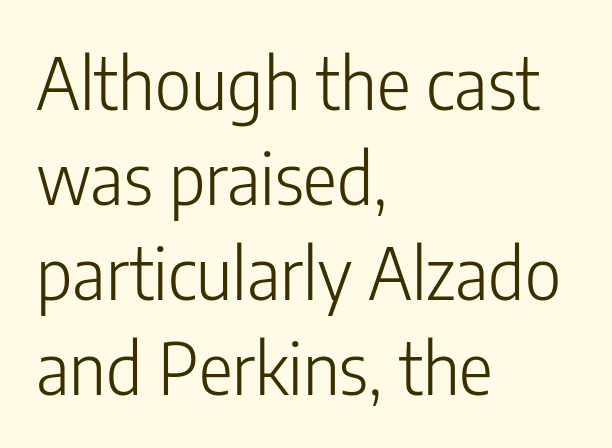
The image shows 71 px light, condensed sans-serif type, upright; set left-aligned, normal line spacing (1.34x), normal letter spacing, not underlined; low stroke contrast and a medium x-height.
